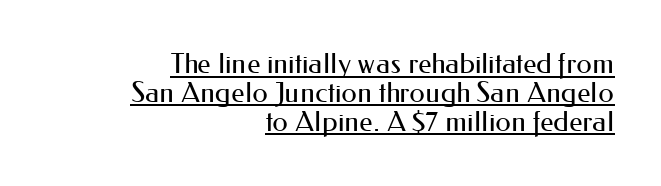
A typesetter would call this proportional, since set widths differ per character. You can tell from the bare stems that sans-serif type was used. Short and long lines alike share a common ending point at right. The passage shown has conventional tracking throughout.
